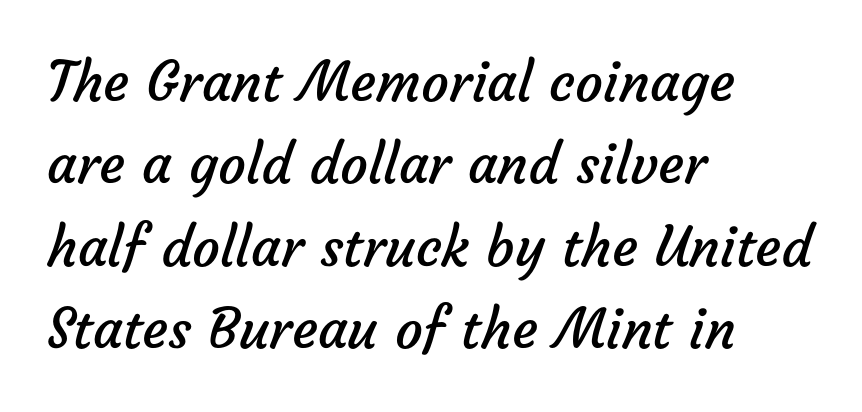
Q: Is the text bold? A: No.
Q: Is the typeface a serif or a sans-serif typeface? A: Sans-serif.
Q: Is the text underlined? A: No.
Q: How is the paragraph aligned? A: Left-aligned.
Q: Is the spacing between letters normal or unusually wide? A: Normal.
Q: Is the spacing between lines tight, normal or loose? A: Normal.
Q: Width (condensed, normal, or wide)? A: Normal.
Q: Stroke contrast? A: Low.
Q: x-height? A: Medium.
Q: Monospaced? A: No.
